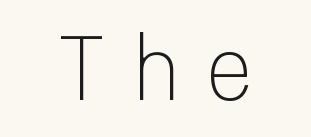
{"serif": "no", "italic": "no", "bold": "no", "weight": "light", "width": "normal", "stroke_contrast": "low", "x_height": "medium", "monospaced": "yes", "underline": "no", "letter_spacing": "wide", "letter_spacing_em": 0.23, "glyph_px": 79}
